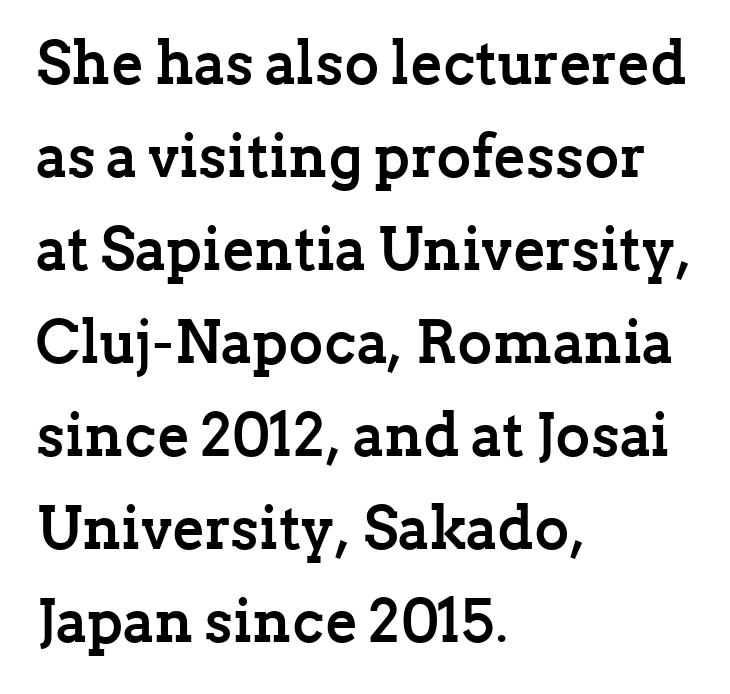
{"serif": "yes", "italic": "no", "bold": "yes", "weight": "semibold", "width": "normal", "stroke_contrast": "low", "x_height": "medium", "monospaced": "no", "underline": "no", "align": "left", "line_spacing": "normal", "line_spacing_ratio": 1.55, "letter_spacing": "normal", "letter_spacing_em": 0.0, "glyph_px": 60}
